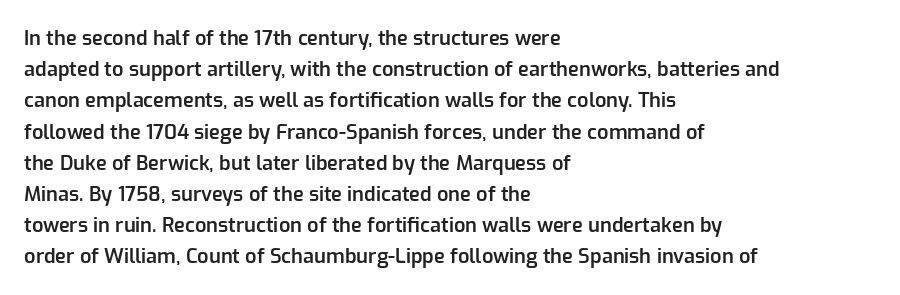
{"italic": "no", "bold": "semi", "underline": "no", "align": "left", "line_spacing": "normal", "line_spacing_ratio": 1.56, "letter_spacing": "normal", "letter_spacing_em": 0.0, "glyph_px": 20}
